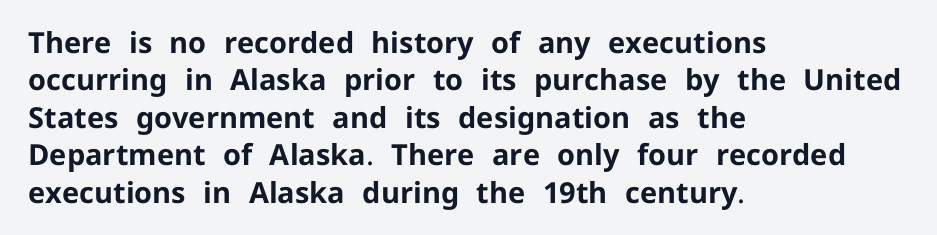
The image shows 29 px bold sans-serif type, upright; set left-aligned, normal line spacing (1.29x), normal letter spacing, not underlined; low stroke contrast and a medium x-height.
